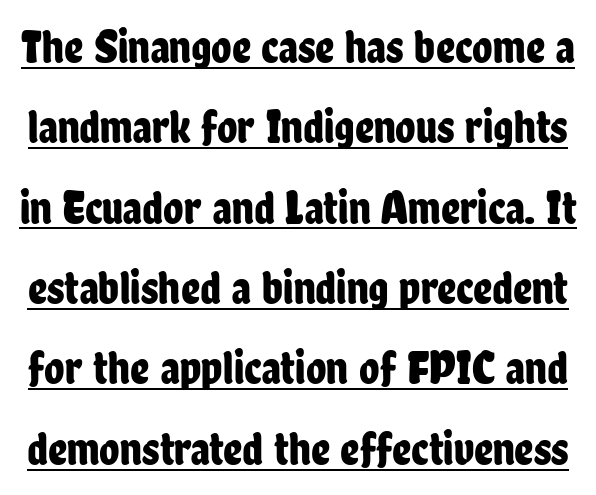
{"serif": "no", "italic": "no", "width": "condensed", "stroke_contrast": "low", "x_height": "medium", "monospaced": "no", "underline": "yes", "line_spacing_ratio": 1.71, "letter_spacing": "normal", "letter_spacing_em": 0.0, "glyph_px": 47}
